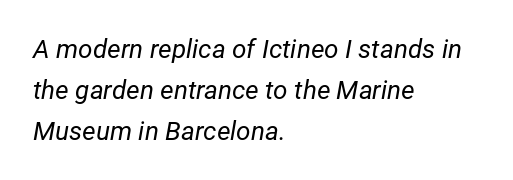
Q: Is the text bold? A: No.
Q: Is the text italic (slanted)? A: Yes, it leans right by about 12 degrees.
Q: Is the text underlined? A: No.
Q: How is the paragraph aligned? A: Left-aligned.
Q: Is the spacing between letters normal or unusually wide? A: Normal.
Q: Is the spacing between lines tight, normal or loose? A: Normal.
